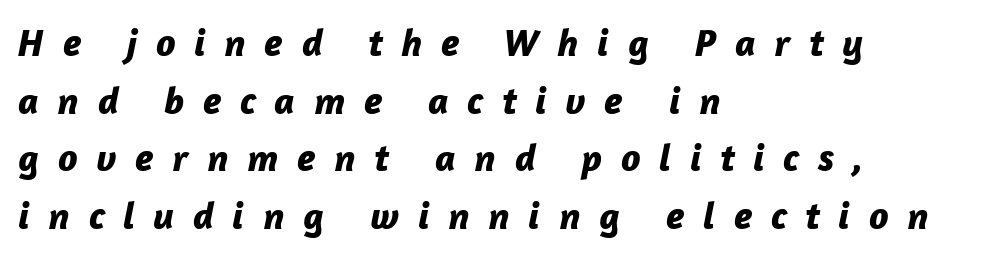
{"italic": "yes", "lean": "right", "slant_degrees": 12, "bold": "yes", "weight": "bold", "width": "normal", "stroke_contrast": "low", "x_height": "medium", "monospaced": "no", "underline": "no", "align": "left", "line_spacing": "normal", "line_spacing_ratio": 1.48, "letter_spacing": "wide", "letter_spacing_em": 0.48, "glyph_px": 39}
